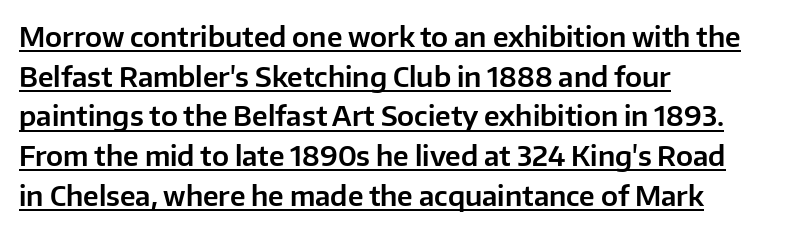
What's the leading like? Ordinary, nothing unusual. Do the letters lean? They stand straight. The letterforms sit shoulder to shoulder at normal distance. Does a line run under the words? Yes, clearly. The paragraph has a hard left edge and a soft right edge.
